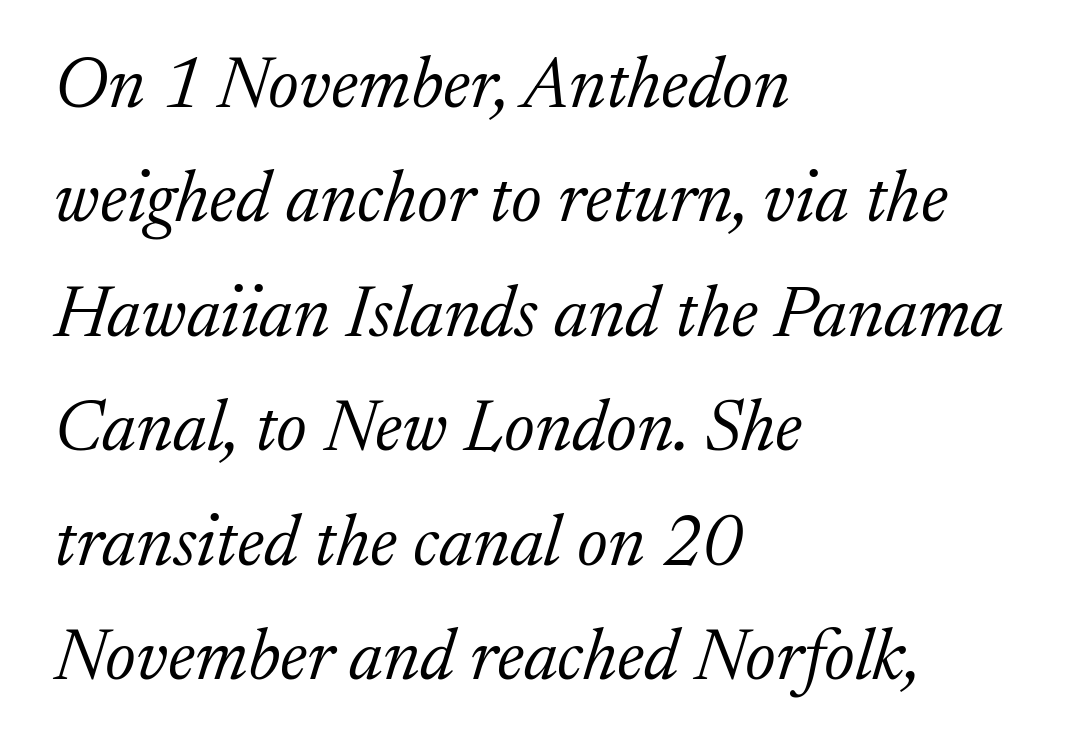
The typesetting does not lean heavy: it is not bold. Looking at the ascenders, they clearly lean. The rendering uses natural spacing where letterforms have individual widths. What stands out about the letter spacing? Nothing — it is the standard amount. Caption: multi-line text, flush left, ragged right. Check the space under the baseline: it is left empty.
